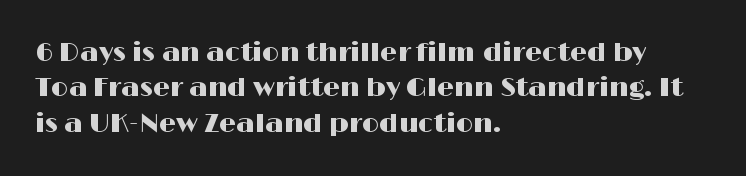
Interline gaps are of average width in this sample. The axis of the letterforms is exactly vertical. Casual observation: everything's shoved over to the left. These lines keep a tight, regular rhythm from letter to letter. Unmarked baselines from the first word to the last.
